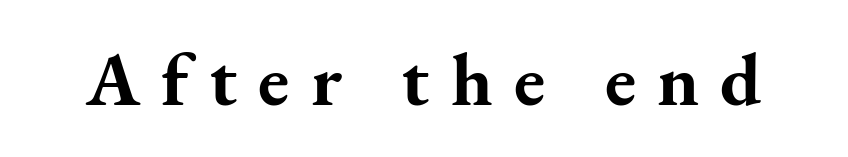
Q: Is the text bold? A: Yes.
Q: Is the text italic (slanted)? A: No, it is upright.
Q: Is the typeface a serif or a sans-serif typeface? A: Serif.
Q: Is the text underlined? A: No.
Q: Is the spacing between letters normal or unusually wide? A: Unusually wide.
Q: Width (condensed, normal, or wide)? A: Normal.
Q: Stroke contrast? A: Medium.
Q: x-height? A: Small.
Q: Monospaced? A: No.
